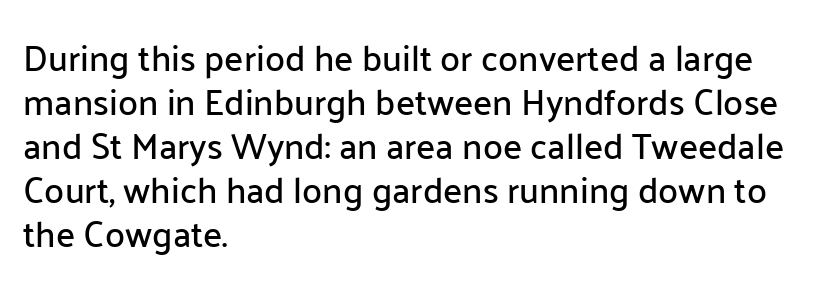
Q: Is the text italic (slanted)? A: No, it is upright.
Q: Is the typeface a serif or a sans-serif typeface? A: Sans-serif.
Q: Is the text underlined? A: No.
Q: How is the paragraph aligned? A: Left-aligned.
Q: Is the spacing between letters normal or unusually wide? A: Normal.
Q: Width (condensed, normal, or wide)? A: Normal.
Q: Stroke contrast? A: Low.
Q: x-height? A: Medium.
Q: Monospaced? A: No.
